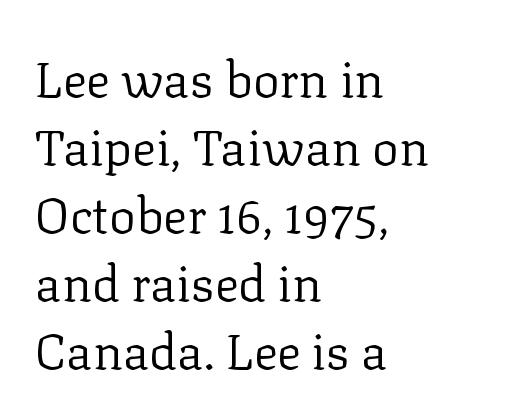
Q: Is the text bold? A: No.
Q: Is the text italic (slanted)? A: No, it is upright.
Q: Is the typeface a serif or a sans-serif typeface? A: Serif.
Q: Is the text underlined? A: No.
Q: How is the paragraph aligned? A: Left-aligned.
Q: Is the spacing between letters normal or unusually wide? A: Normal.
Q: Is the spacing between lines tight, normal or loose? A: Normal.
Q: Width (condensed, normal, or wide)? A: Normal.
Q: Stroke contrast? A: Low.
Q: x-height? A: Medium.
Q: Monospaced? A: No.
